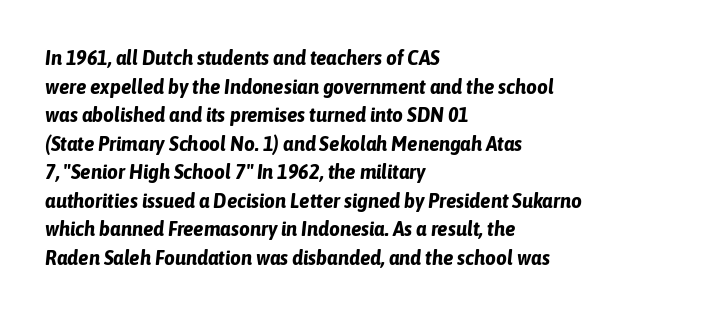
{"italic": "yes", "lean": "right", "slant_degrees": 6, "bold": "yes", "underline": "no", "align": "left", "line_spacing": "normal", "line_spacing_ratio": 1.36, "letter_spacing": "normal", "letter_spacing_em": 0.0, "glyph_px": 21}
